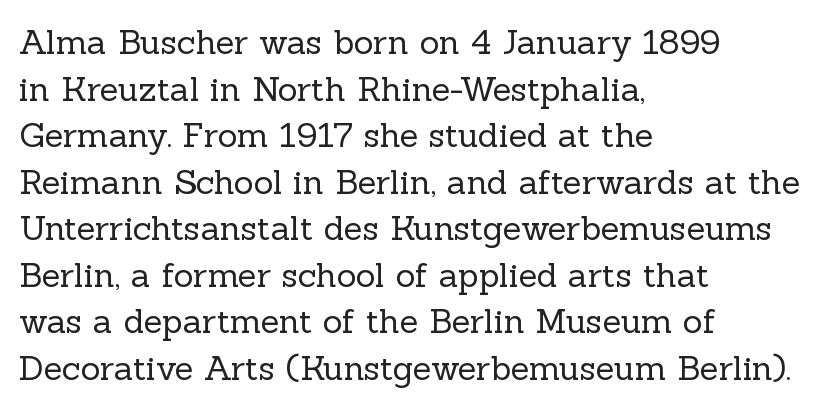
Q: Is the text bold? A: No.
Q: Is the text italic (slanted)? A: No, it is upright.
Q: Is the typeface a serif or a sans-serif typeface? A: Serif.
Q: Is the text underlined? A: No.
Q: How is the paragraph aligned? A: Left-aligned.
Q: Is the spacing between letters normal or unusually wide? A: Normal.
Q: Is the spacing between lines tight, normal or loose? A: Normal.
Q: Width (condensed, normal, or wide)? A: Normal.
Q: x-height? A: Medium.
Q: Monospaced? A: No.
